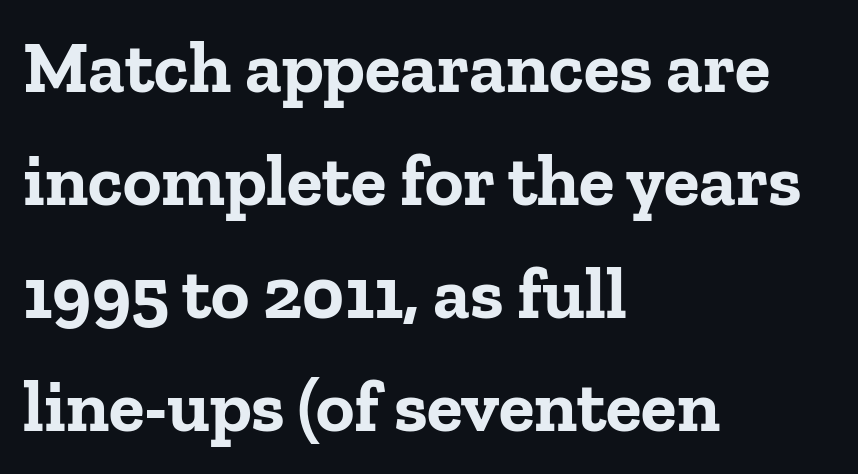
The image shows 73 px bold serif type, upright; set left-aligned, normal line spacing (1.55x), normal letter spacing, not underlined; low stroke contrast and a medium x-height.
